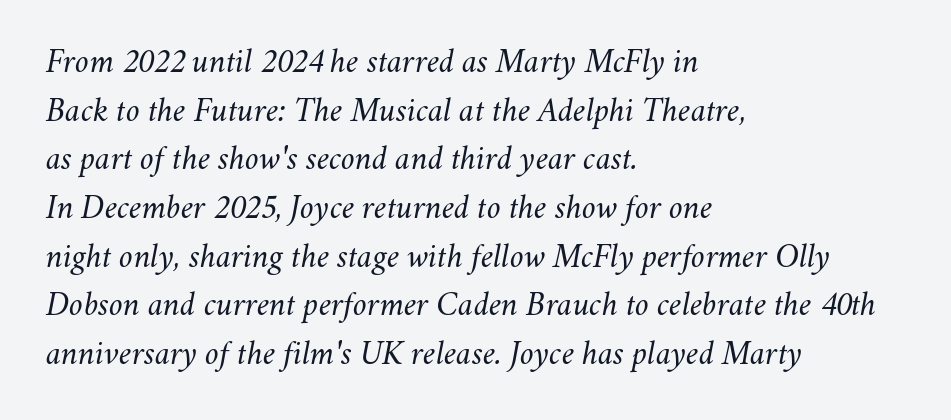
The image shows 35 px light type, italic (leaning right); set left-aligned, normal line spacing (1.39x), normal letter spacing, not underlined; medium stroke contrast and a small x-height.
